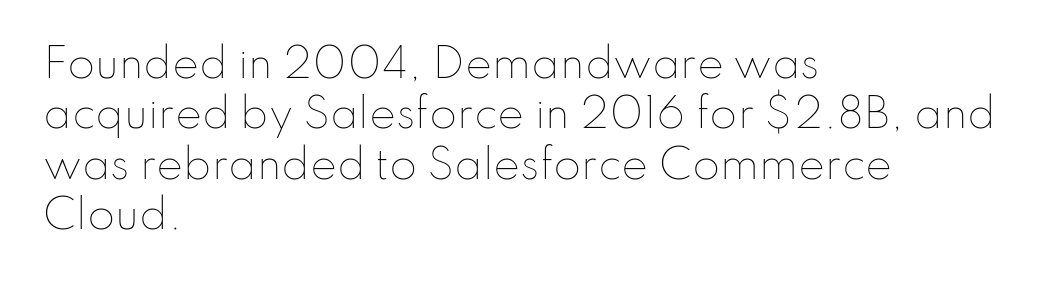
The image shows 40 px thin type, upright; set left-aligned, normal line spacing (1.26x), normal letter spacing, not underlined; low stroke contrast and a small x-height.
